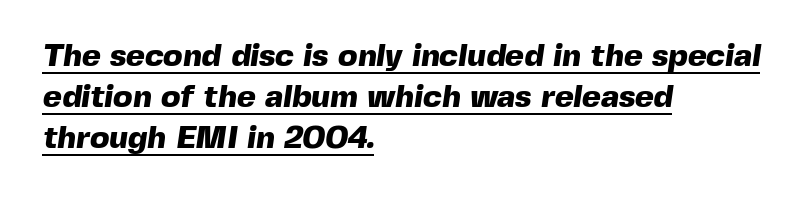
The image shows 32 px heavy sans-serif type; set left-aligned, normal line spacing (1.28x), normal letter spacing, underlined; a medium x-height.
